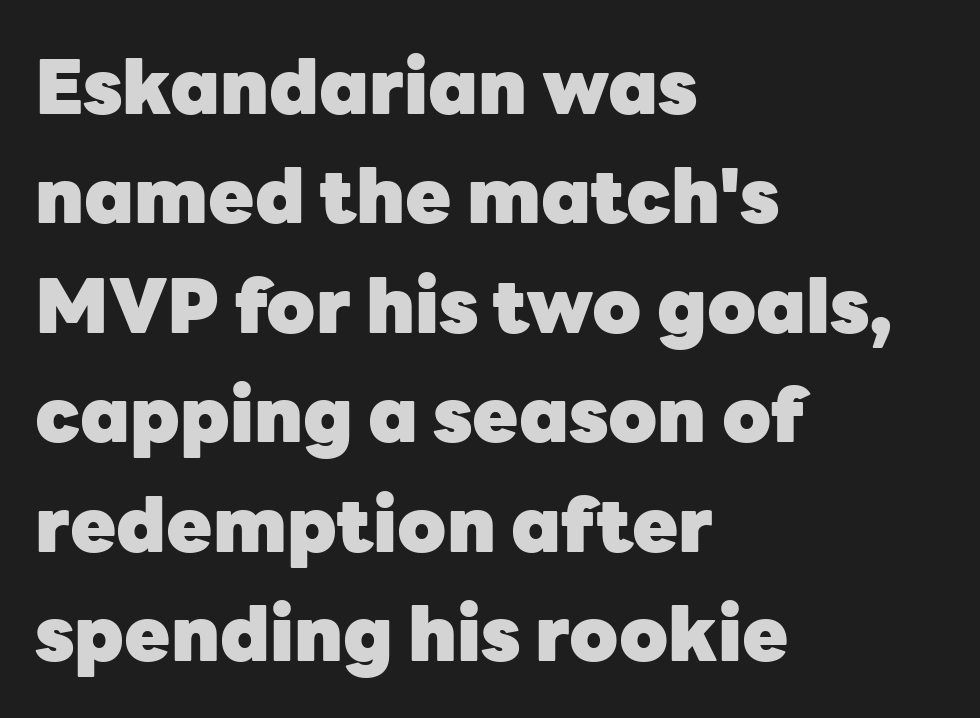
Q: Is the text bold? A: Yes.
Q: Is the text italic (slanted)? A: No, it is upright.
Q: Is the typeface a serif or a sans-serif typeface? A: Sans-serif.
Q: Is the text underlined? A: No.
Q: How is the paragraph aligned? A: Left-aligned.
Q: Is the spacing between letters normal or unusually wide? A: Normal.
Q: Is the spacing between lines tight, normal or loose? A: Normal.
Q: Width (condensed, normal, or wide)? A: Normal.
Q: Stroke contrast? A: Low.
Q: x-height? A: Medium.
Q: Monospaced? A: No.
